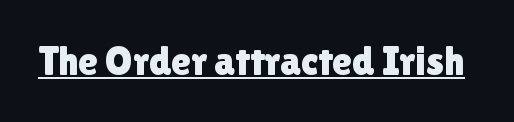
The image shows 40 px sans-serif type, upright; set normal letter spacing, underlined; a medium x-height.
